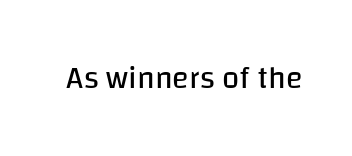
The image shows 31 px regular-weight sans-serif type, upright; set normal letter spacing, not underlined; low stroke contrast and a large x-height.
